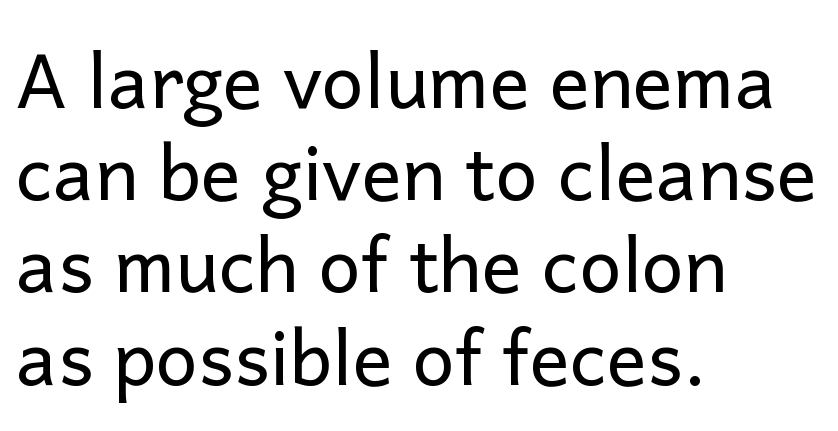
{"serif": "no", "italic": "no", "bold": "no", "weight": "regular", "width": "normal", "stroke_contrast": "low", "x_height": "medium", "monospaced": "no", "underline": "no", "align": "left", "line_spacing_ratio": 1.23, "letter_spacing": "normal", "letter_spacing_em": 0.0, "glyph_px": 75}
